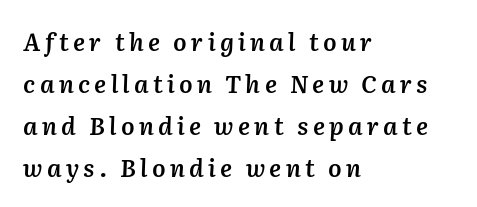
Typographic density is moderately raised because the face is semibold. Horizontally, the lines are justified to the leading edge only. Beneath every word, the page is bare. Rendered with sloped, italic letterforms.
